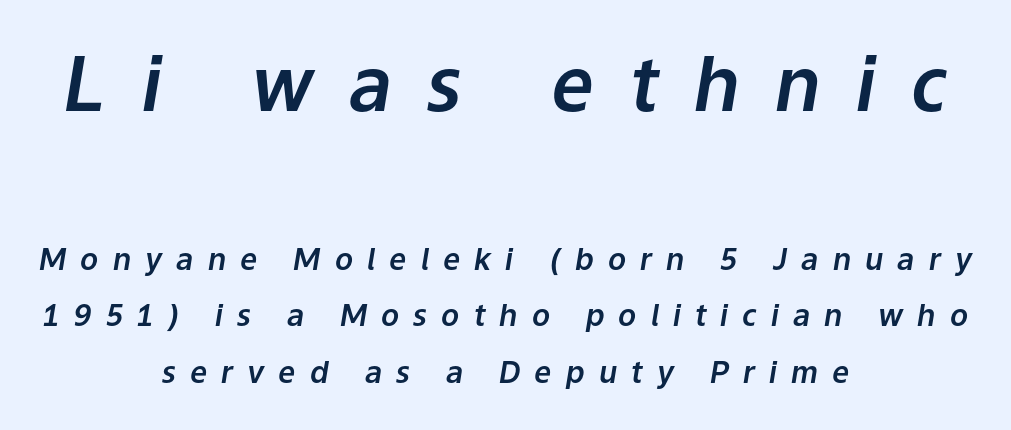
{"italic": "yes", "lean": "right", "slant_degrees": 9, "width": "normal", "stroke_contrast": "low", "x_height": "medium", "monospaced": "no", "underline": "no", "align": "center", "line_spacing_ratio": 1.89, "letter_spacing": "wide", "letter_spacing_em": 0.47, "larger_block": "first", "size_ratio": 2.5, "glyph_px": 75}
